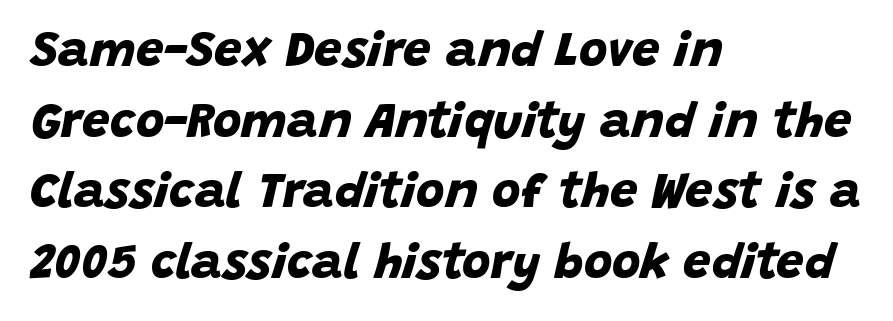
{"serif": "no", "bold": "yes", "weight": "bold", "width": "normal", "stroke_contrast": "low", "x_height": "large", "monospaced": "no", "underline": "no", "align": "left", "line_spacing": "normal", "line_spacing_ratio": 1.44, "letter_spacing": "normal", "letter_spacing_em": 0.0, "glyph_px": 49}
